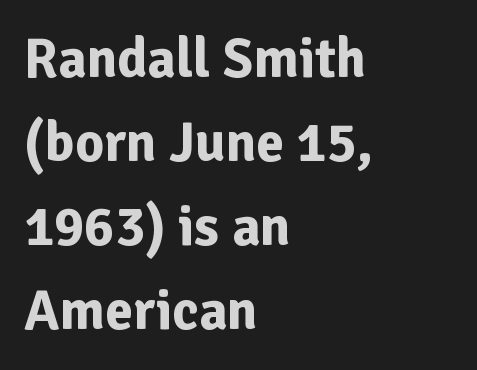
The line-height multiplier appears to be the usual default. Is the block centered? No — it sits flush against the left margin. Tracking value appears to be zero — textbook default spacing. On the weight axis this lands at bold, roughly 700. Words float on clear page, feet unadorned.
